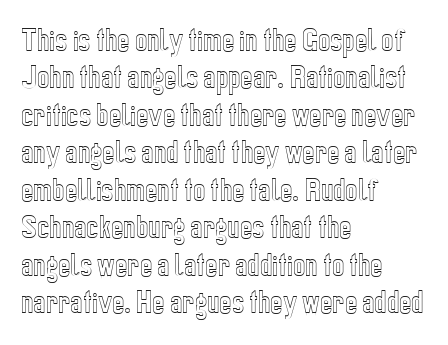
Q: Is the text italic (slanted)? A: No, it is upright.
Q: Is the text underlined? A: No.
Q: How is the paragraph aligned? A: Left-aligned.
Q: Is the spacing between letters normal or unusually wide? A: Normal.
Q: Is the spacing between lines tight, normal or loose? A: Normal.
